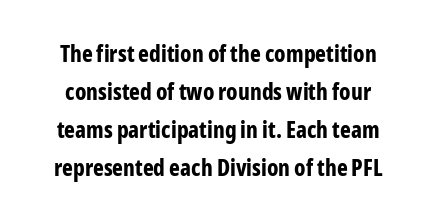
The image shows 23 px bold type, upright; set normal line spacing (1.65x), normal letter spacing, not underlined.
